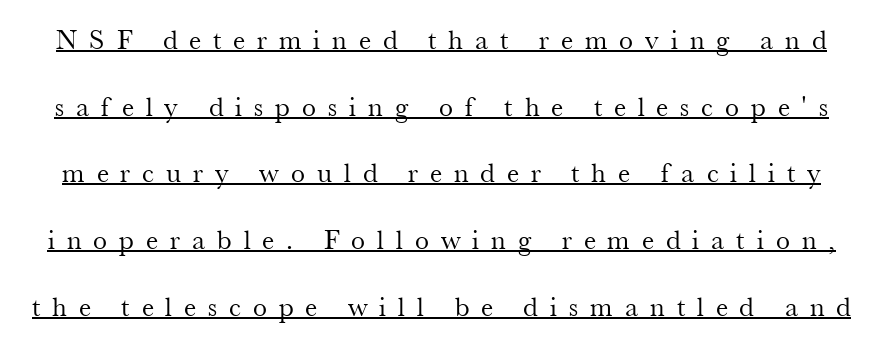
Q: Is the text bold? A: No.
Q: Is the text italic (slanted)? A: No, it is upright.
Q: Is the typeface a serif or a sans-serif typeface? A: Serif.
Q: Is the text underlined? A: Yes.
Q: Is the spacing between letters normal or unusually wide? A: Unusually wide.
Q: Is the spacing between lines tight, normal or loose? A: Loose.
Q: Width (condensed, normal, or wide)? A: Normal.
Q: Stroke contrast? A: Medium.
Q: x-height? A: Small.
Q: Monospaced? A: No.
